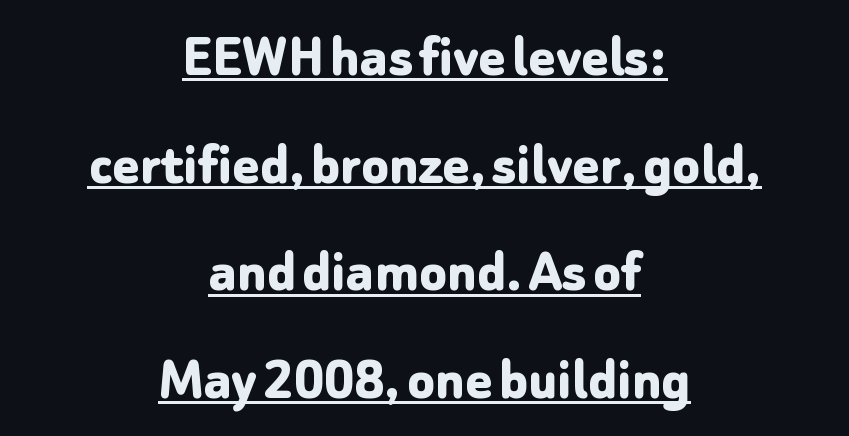
Look at the tracking — it's just the regular setting, nothing added. The letters stand straight up with perfectly vertical stems. Is the type bold? Yes — the strokes are clearly thick and heavy. The glyphs in this specimen are sans serif. A baseline rule has been typeset under these characters.
